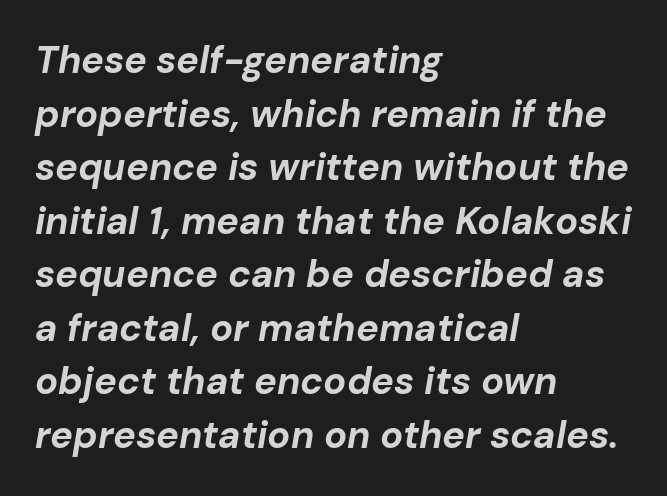
The image shows 38 px bold type, italic (leaning right); set left-aligned, normal line spacing (1.41x), normal letter spacing, not underlined; low stroke contrast and a medium x-height.
